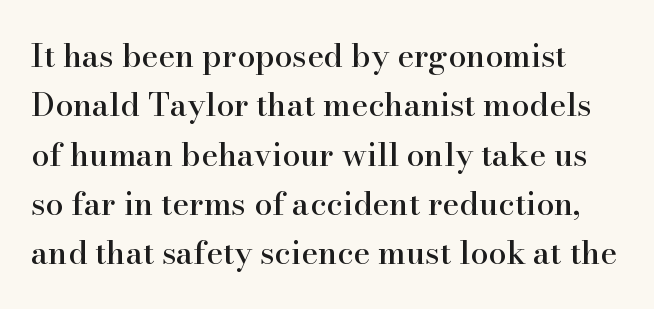
{"serif": "yes", "italic": "no", "width": "normal", "stroke_contrast": "high", "x_height": "small", "monospaced": "no", "underline": "no", "line_spacing": "normal", "line_spacing_ratio": 1.54, "letter_spacing": "normal", "letter_spacing_em": 0.0, "glyph_px": 32}
